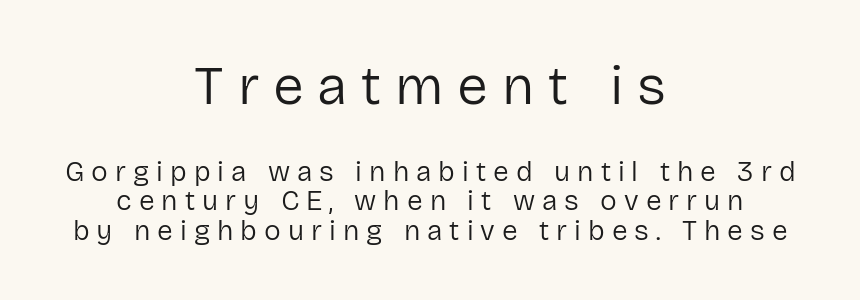
The image shows 55 px regular-weight sans-serif type, upright; set centered, tight line spacing (1.05x), unusually wide letter spacing (+0.25 em), not underlined; the first (top) block is 1.96x larger; low stroke contrast and a medium x-height.
